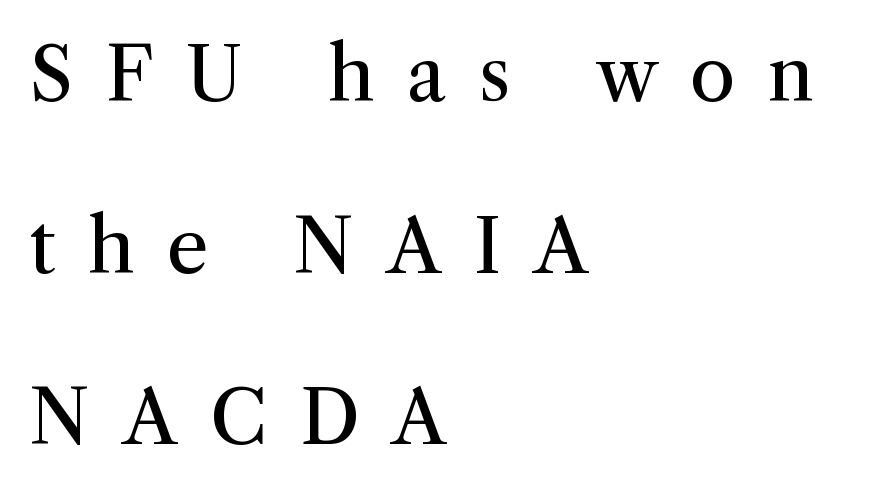
{"serif": "yes", "italic": "no", "bold": "no", "weight": "regular", "width": "normal", "stroke_contrast": "medium", "x_height": "medium", "monospaced": "no", "underline": "no", "align": "left", "line_spacing": "loose", "line_spacing_ratio": 2.32, "letter_spacing": "wide", "letter_spacing_em": 0.44, "glyph_px": 74}
